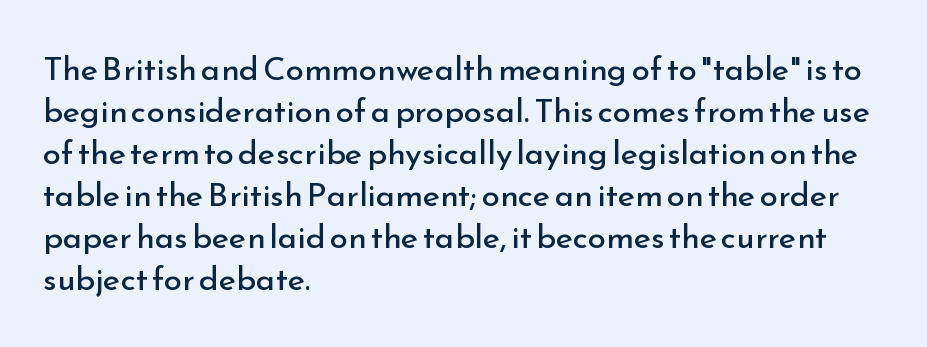
{"serif": "no", "italic": "no", "bold": "no", "weight": "regular", "width": "normal", "stroke_contrast": "low", "x_height": "small", "monospaced": "no", "underline": "no", "align": "left", "line_spacing": "normal", "line_spacing_ratio": 1.27, "letter_spacing": "normal", "letter_spacing_em": 0.0, "glyph_px": 33}
